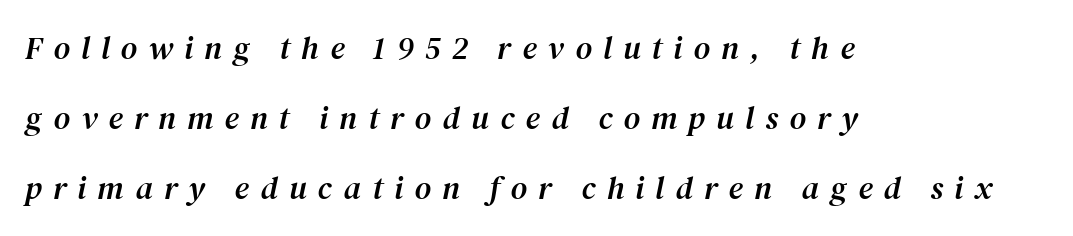
{"serif": "yes", "italic": "yes", "lean": "right", "slant_degrees": 12, "width": "normal", "stroke_contrast": "medium", "x_height": "medium", "monospaced": "no", "underline": "no", "align": "left", "line_spacing": "loose", "line_spacing_ratio": 2.19, "letter_spacing": "wide", "letter_spacing_em": 0.35, "glyph_px": 32}
